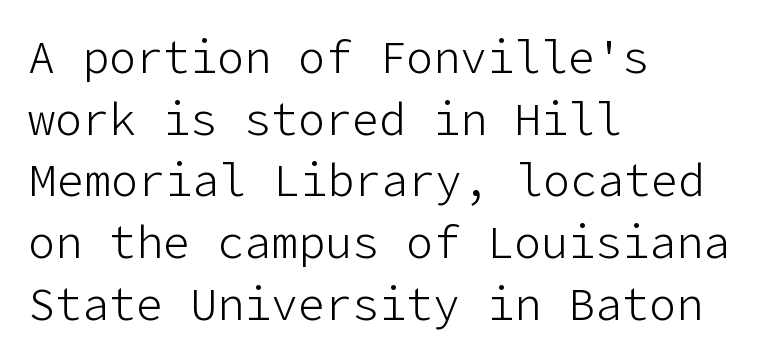
{"serif": "no", "italic": "no", "bold": "no", "weight": "light", "width": "normal", "stroke_contrast": "low", "x_height": "medium", "underline": "no", "align": "left", "line_spacing": "normal", "line_spacing_ratio": 1.37, "letter_spacing": "normal", "letter_spacing_em": 0.0, "glyph_px": 45}
